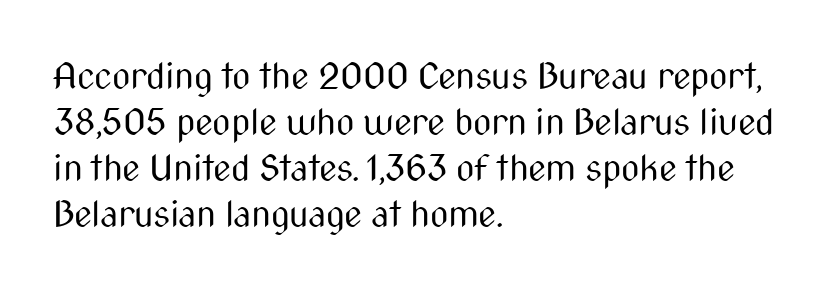
The image shows 36 px regular-weight, condensed sans-serif type, upright; set left-aligned, normal line spacing (1.28x), normal letter spacing, not underlined; medium stroke contrast and a medium x-height.
